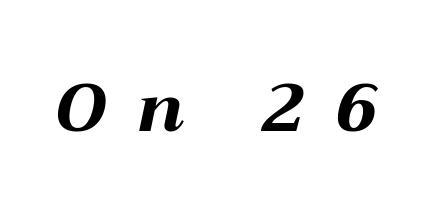
Plain, unruled lines of type. These words are printed bold, with thick strokes throughout. You could only call the tracking loose — the letters float apart. A typesetter would call this proportional, since set widths differ per character. Rendered with sloped, italic letterforms.
